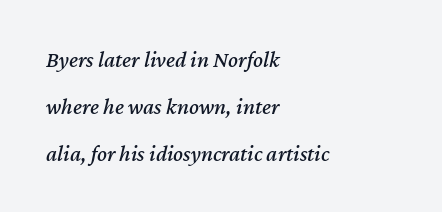
The image shows 23 px text type, italic (leaning right); set left-aligned, loose line spacing (2.04x), normal letter spacing, not underlined.
